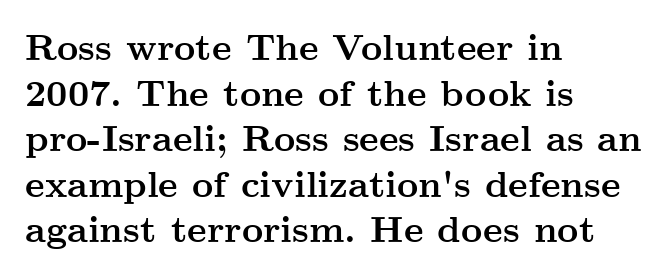
{"serif": "yes", "italic": "no", "bold": "yes", "weight": "semibold", "width": "wide", "stroke_contrast": "medium", "x_height": "small", "monospaced": "no", "underline": "no", "align": "left", "line_spacing_ratio": 1.23, "letter_spacing": "normal", "letter_spacing_em": 0.0, "glyph_px": 37}
